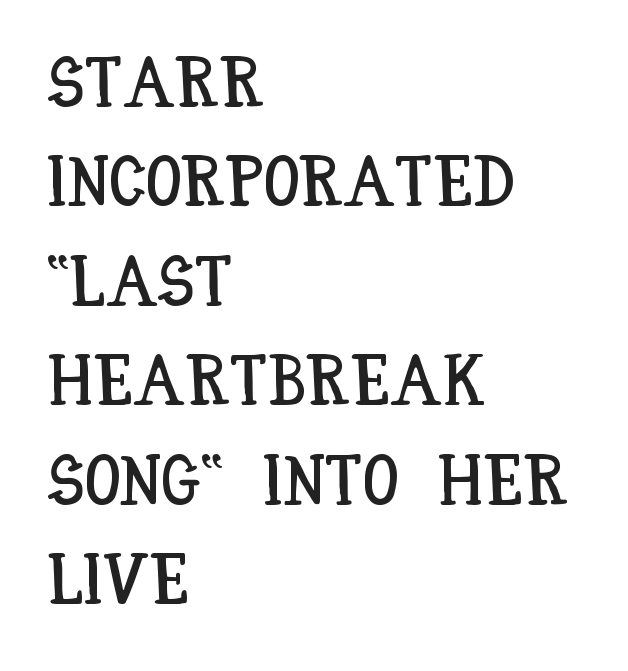
{"italic": "no", "width": "condensed", "stroke_contrast": "low", "x_height": "large", "monospaced": "no", "underline": "no", "align": "left", "line_spacing": "normal", "line_spacing_ratio": 1.4, "letter_spacing": "normal", "letter_spacing_em": 0.0, "glyph_px": 71}
